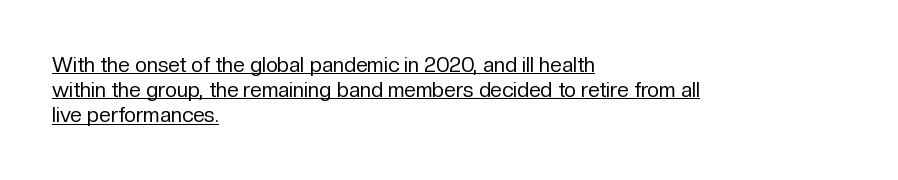
The image shows 21 px text type, upright; set left-aligned, line spacing 1.2x, normal letter spacing, underlined.
